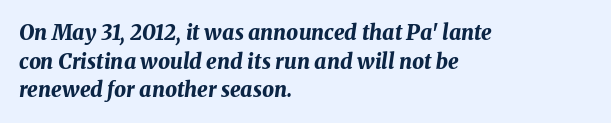
Quick note: underline off. Stroke thickness is high; the sample reads as a true bold. Vertical spacing — default. This sample uses an oblique cut, with every glyph tilted off the vertical. Is the block centered? No — it sits flush against the left margin. The face used here is rendered with its standard letterfit.
